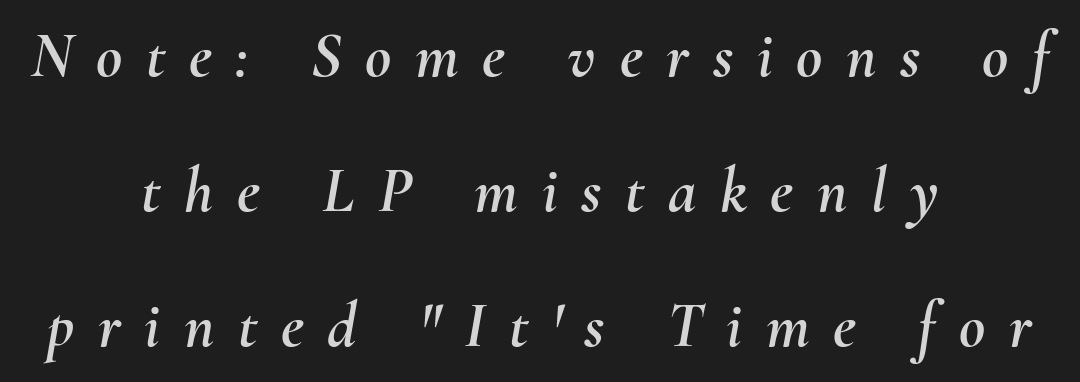
The passage shown has open, widely tracked lettering throughout. The passage shown is not underscored anywhere. Baseline-to-baseline distance is far greater than the letter height. Note the varied advance widths — an 'i' is clearly narrower than an 'm'. The setting favours the middle, as headings and verse often do.
